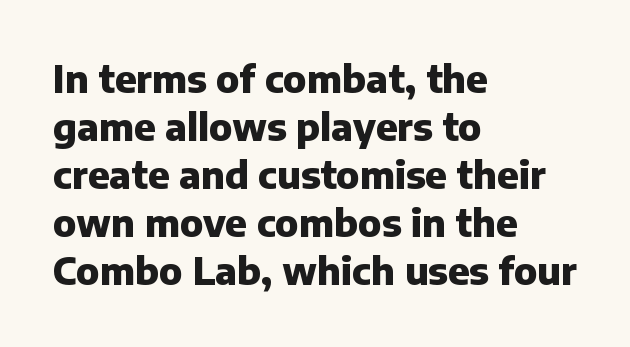
Q: Is the text bold? A: Yes.
Q: Is the text italic (slanted)? A: No, it is upright.
Q: Is the typeface a serif or a sans-serif typeface? A: Sans-serif.
Q: Is the text underlined? A: No.
Q: How is the paragraph aligned? A: Left-aligned.
Q: Is the spacing between letters normal or unusually wide? A: Normal.
Q: Is the spacing between lines tight, normal or loose? A: Normal.
Q: Width (condensed, normal, or wide)? A: Normal.
Q: Stroke contrast? A: Low.
Q: x-height? A: Medium.
Q: Monospaced? A: No.
